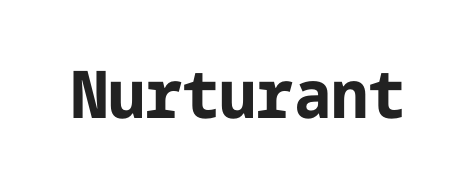
{"serif": "no", "italic": "no", "bold": "yes", "weight": "bold", "width": "normal", "stroke_contrast": "low", "x_height": "medium", "underline": "no", "letter_spacing": "normal", "letter_spacing_em": 0.0, "glyph_px": 66}
